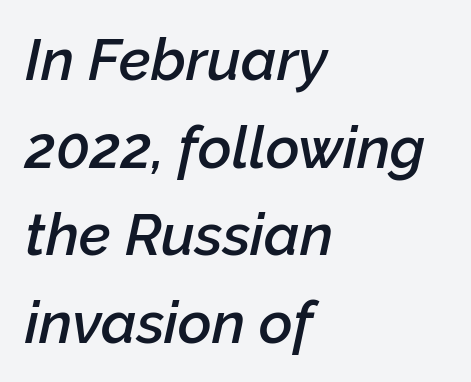
The letters are semibold — heavier than regular but short of a full bold. Glyph-to-glyph distance matches everyday printed text. Italic? Definitely — the glyphs are oblique. Every row of glyphs begins at an identical x-position on the left.
